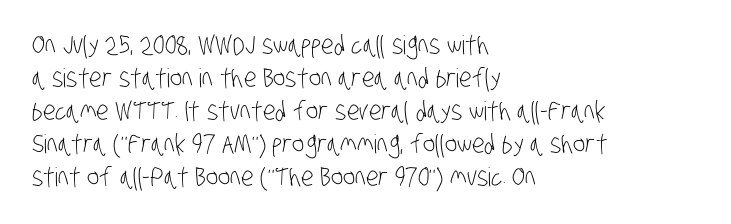
{"bold": "no", "underline": "no", "align": "left", "line_spacing": "normal", "line_spacing_ratio": 1.27, "letter_spacing": "normal", "letter_spacing_em": 0.0, "glyph_px": 26}
